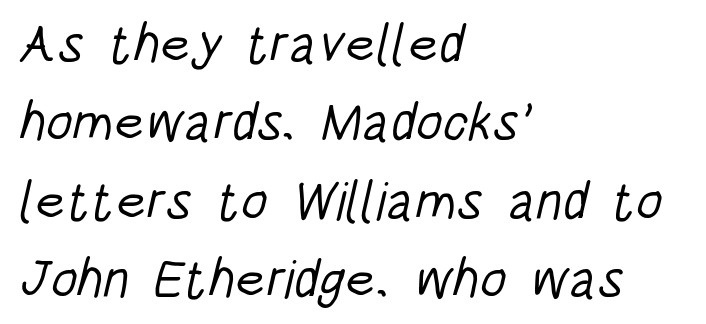
Q: Is the text bold? A: No.
Q: Is the typeface a serif or a sans-serif typeface? A: Sans-serif.
Q: Is the text underlined? A: No.
Q: How is the paragraph aligned? A: Left-aligned.
Q: Is the spacing between letters normal or unusually wide? A: Normal.
Q: Is the spacing between lines tight, normal or loose? A: Normal.
Q: Width (condensed, normal, or wide)? A: Condensed.
Q: Stroke contrast? A: Low.
Q: x-height? A: Large.
Q: Monospaced? A: No.
